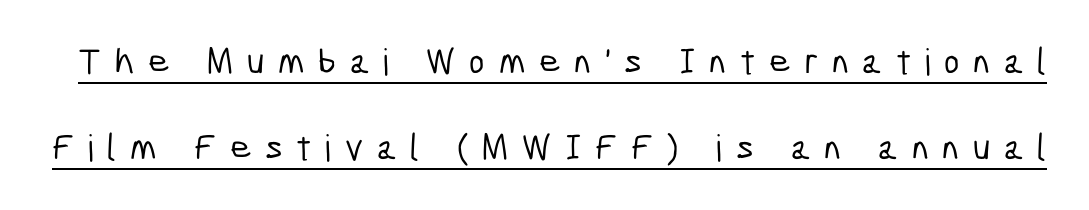
The image shows 37 px condensed sans-serif type; set loose line spacing (2.32x), unusually wide letter spacing (+0.37 em), underlined; low stroke contrast and a medium x-height.
